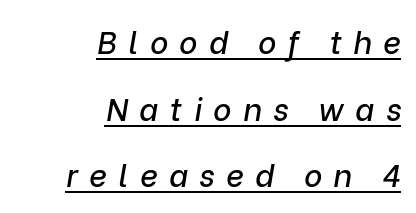
The image shows 31 px text type, italic (leaning right); set right-aligned, loose line spacing (2.15x), unusually wide letter spacing (+0.37 em), underlined; low stroke contrast and a medium x-height.
